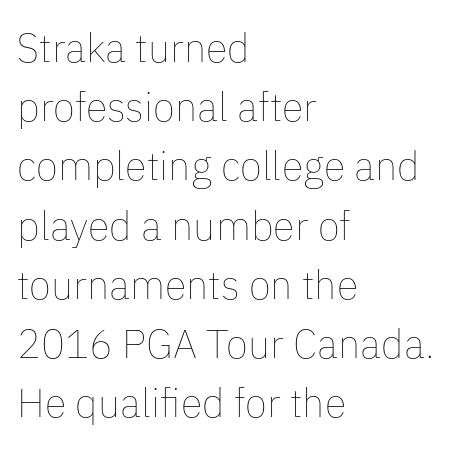
The image shows 40 px thin type, upright; set left-aligned, normal line spacing (1.48x), normal letter spacing, not underlined; low stroke contrast and a medium x-height.
